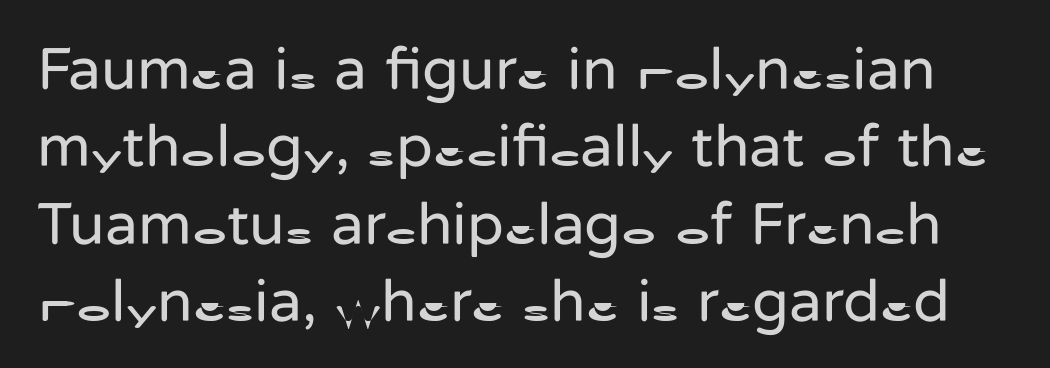
Q: Is the text bold? A: No.
Q: Is the text italic (slanted)? A: No, it is upright.
Q: Is the typeface a serif or a sans-serif typeface? A: Sans-serif.
Q: Is the text underlined? A: No.
Q: Is the spacing between letters normal or unusually wide? A: Normal.
Q: Is the spacing between lines tight, normal or loose? A: Normal.
Q: Width (condensed, normal, or wide)? A: Normal.
Q: Stroke contrast? A: Low.
Q: x-height? A: Medium.
Q: Monospaced? A: No.
